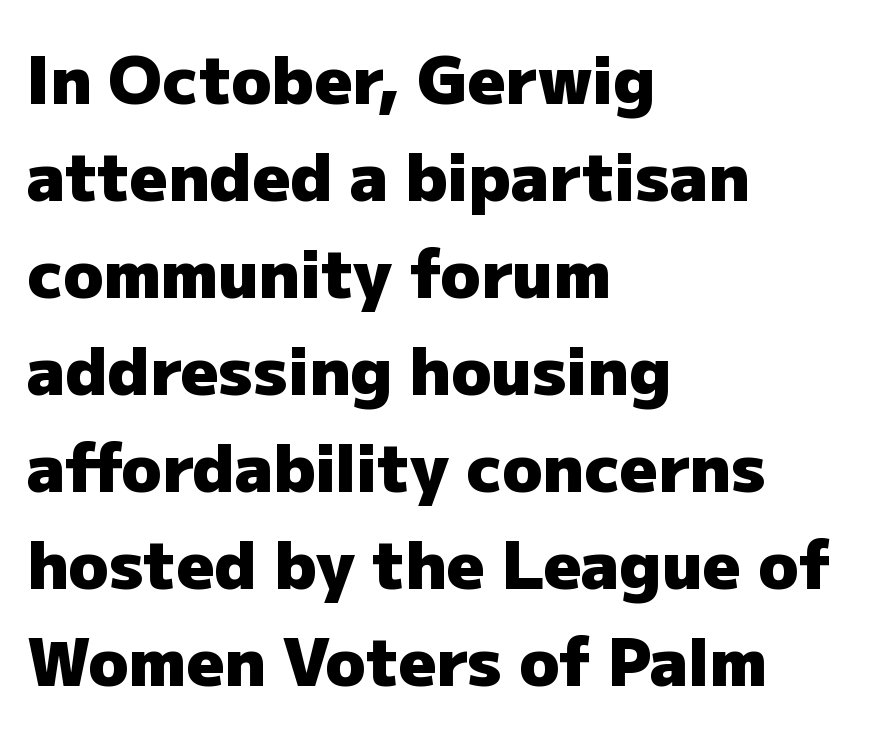
The image shows 66 px heavy sans-serif type, upright; set left-aligned, normal line spacing (1.47x), normal letter spacing, not underlined; low stroke contrast and a medium x-height.
